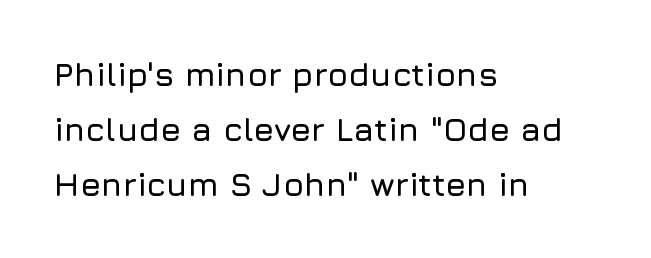
The image shows 33 px sans-serif type, upright; set left-aligned, normal line spacing (1.66x), normal letter spacing, not underlined; low stroke contrast and a medium x-height.
